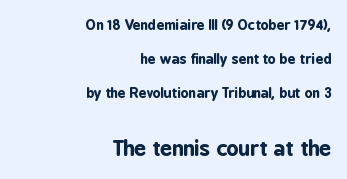
These lines carry a lot of weight — the face is fully bold. Posture: upright roman. Short note: letters normally spaced. The rendering enlarges the type as you move from the upper chunk to the lower. Leading is clearly above the norm, producing a sparse column. The compositor pushed each line to the right boundary.
